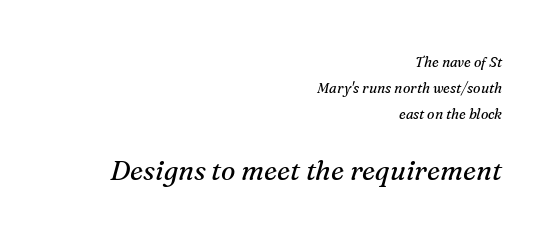
{"italic": "yes", "lean": "right", "slant_degrees": 16, "bold": "no", "underline": "no", "align": "right", "line_spacing_ratio": 1.87, "letter_spacing": "normal", "letter_spacing_em": 0.0, "larger_block": "second", "size_ratio": 1.93, "glyph_px": 27}
